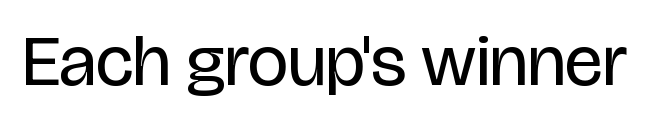
Q: Is the text bold? A: No.
Q: Is the text italic (slanted)? A: No, it is upright.
Q: Is the typeface a serif or a sans-serif typeface? A: Sans-serif.
Q: Is the text underlined? A: No.
Q: Is the spacing between letters normal or unusually wide? A: Normal.
Q: Width (condensed, normal, or wide)? A: Condensed.
Q: Stroke contrast? A: Low.
Q: x-height? A: Large.
Q: Monospaced? A: No.
